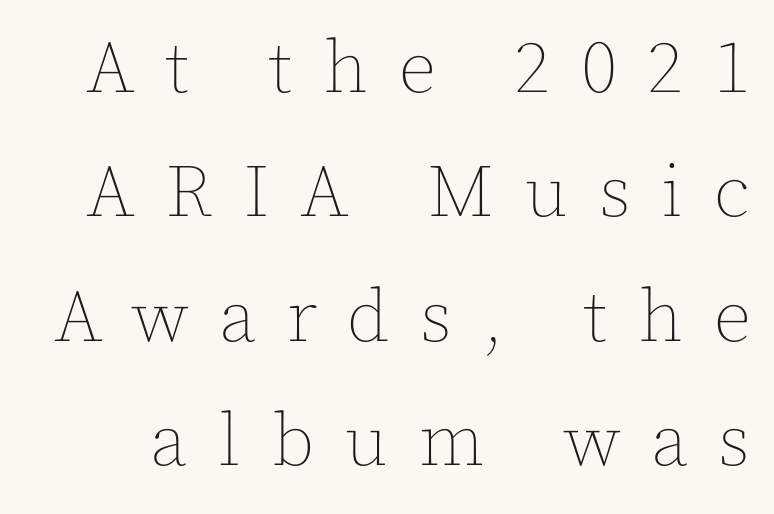
Posture: upright roman. Think of a printed novel: that variable character pitch is what you see here. Spacing between characters has been opened up far beyond the box default. On a weight scale, this lands at 450 or below. Honestly, there is no underline to notice here at all. Horizontal bands of white between lines are of average thickness.
